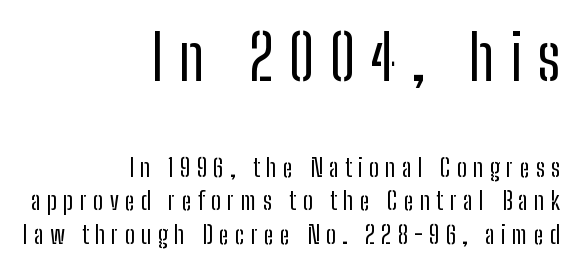
Whoever set this chose a conventional vertical rhythm. The type family on display is of the sans-serif kind. The typesetting does not lean heavy: it is not bold. The letters advance in unequal steps, a hallmark of proportional type. The first block has been scaled up relative to the second.
